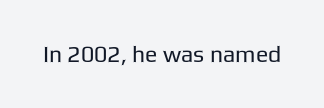
Q: Is the text bold? A: No.
Q: Is the text italic (slanted)? A: No, it is upright.
Q: Is the text underlined? A: No.
Q: Is the spacing between letters normal or unusually wide? A: Normal.
